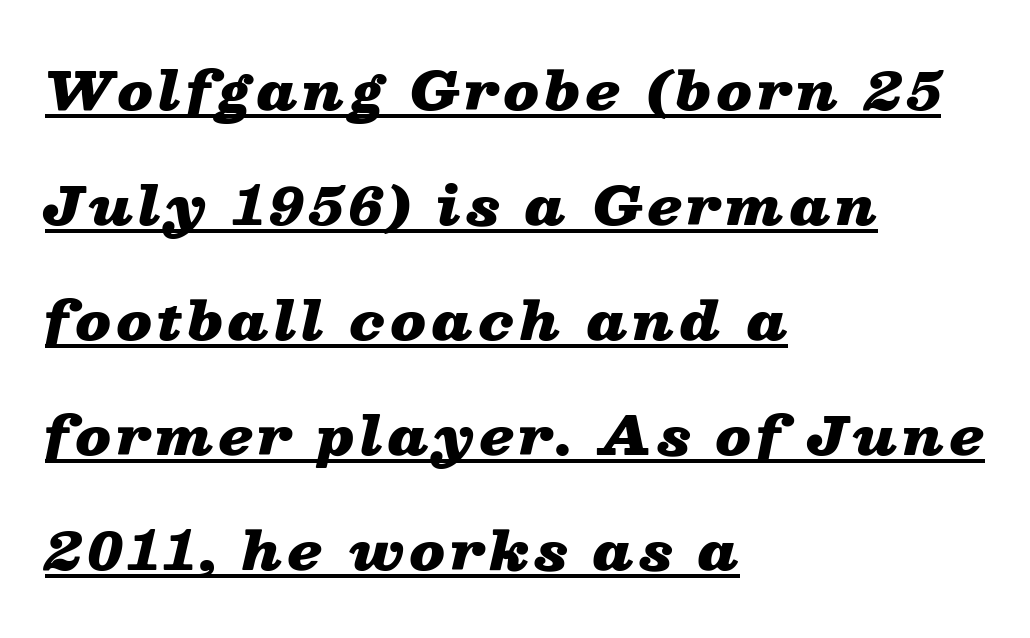
The image shows 52 px heavy, wide type, italic (leaning right); set left-aligned, loose line spacing (2.21x), underlined; low stroke contrast and a medium x-height.
